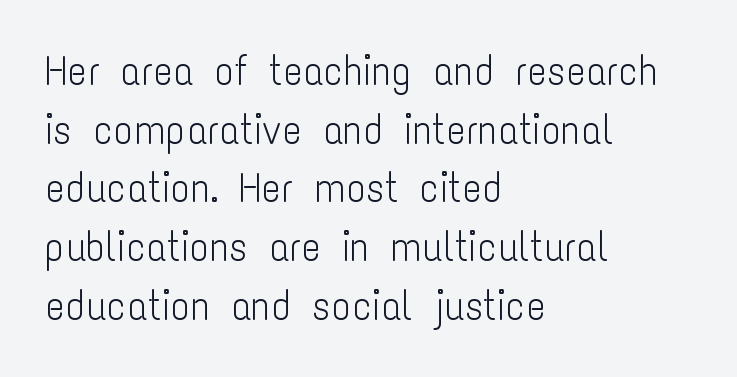
The image shows 41 px light, condensed sans-serif type, upright; set left-aligned, normal line spacing (1.43x), normal letter spacing, not underlined; low stroke contrast and a medium x-height.
